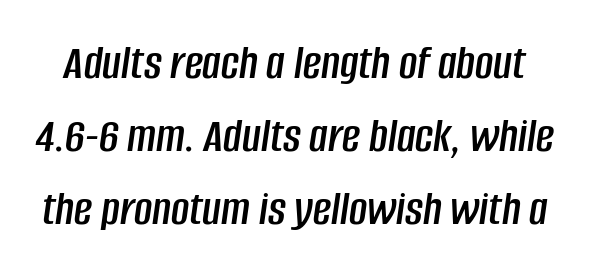
Each letter keeps its own natural width here, so spacing adapts to shape. The rows are spaced the way most documents space them. No word sits above an underline. Is the letter spacing exaggerated? No — it looks like the ordinary default. Slanted lettering throughout.
